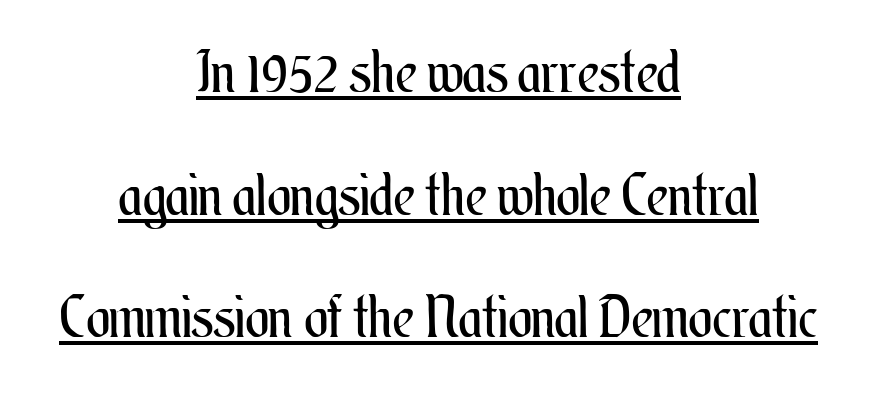
The image shows 57 px regular-weight, condensed type, upright; set centered, loose line spacing (2.15x), normal letter spacing, underlined; medium stroke contrast and a small x-height.
